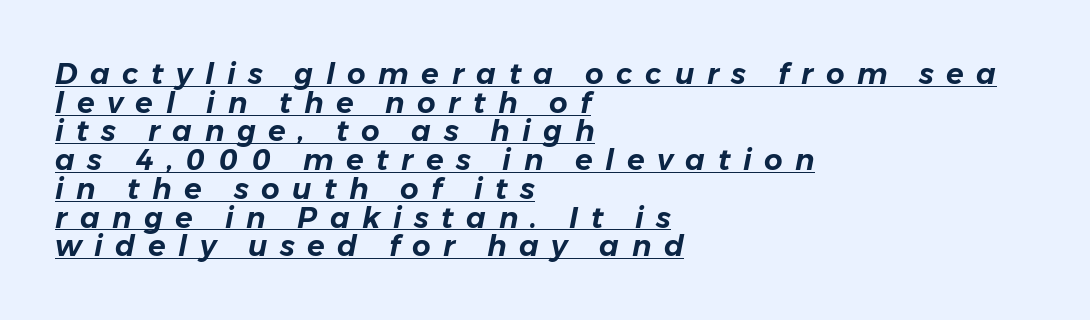
{"italic": "yes", "lean": "right", "slant_degrees": 11, "width": "normal", "stroke_contrast": "low", "x_height": "medium", "monospaced": "no", "underline": "yes", "align": "left", "line_spacing": "tight", "line_spacing_ratio": 0.99, "letter_spacing": "wide", "letter_spacing_em": 0.43, "glyph_px": 29}
